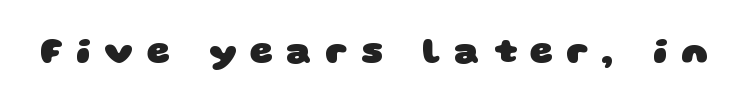
Serif or sans? Sans — the stroke terminals are bare. Only glyphs here, with clear space below each row. Spacing verdict: proportional, widths tailored to each character. The face used here has the dense, thick strokes of a bold.
